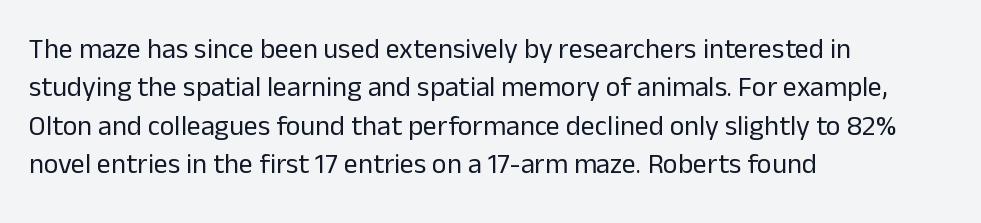
The paragraph shown leans on its left margin. The specimen omits any rule beneath the text block's lines. The passage shown stacks its lines at a standard gap. Are there feet on the stems? There aren't — it's a sans. Standard letterfit; no display-style spreading of the glyphs. The letters look calm and open, with moderate or lighter stems.
